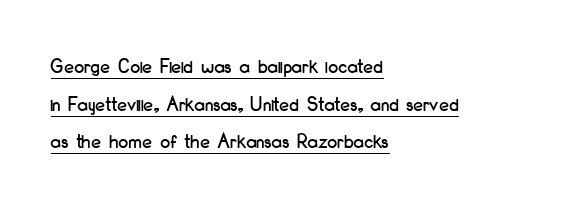
The image shows 22 px text type, upright; set left-aligned, line spacing 1.71x, normal letter spacing, underlined.
